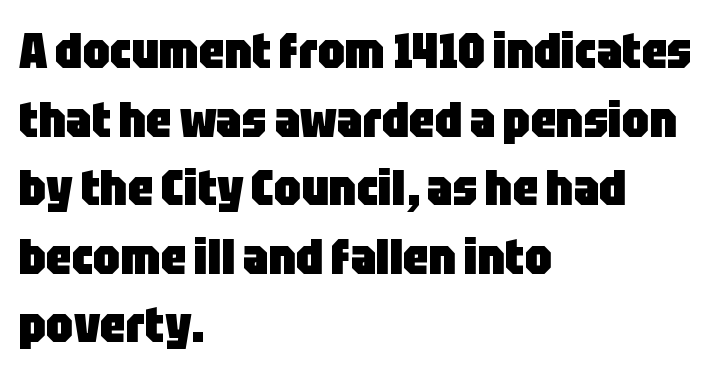
You could not count columns in this text — the font is proportionally spaced. The face used here is rendered with its standard letterfit. Leading matches the norm, producing a regular column. Note: no serifs on the glyphs. The string is rendered with underlining switched off.
